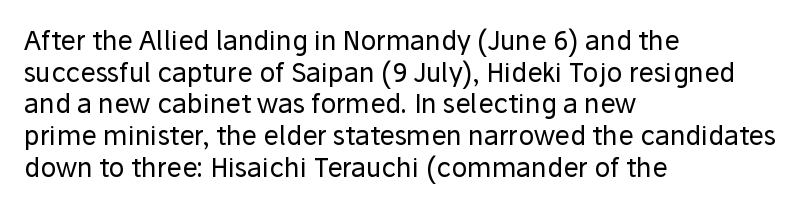
{"italic": "no", "bold": "no", "underline": "no", "align": "left", "line_spacing_ratio": 1.22, "letter_spacing": "normal", "letter_spacing_em": 0.0, "glyph_px": 26}
